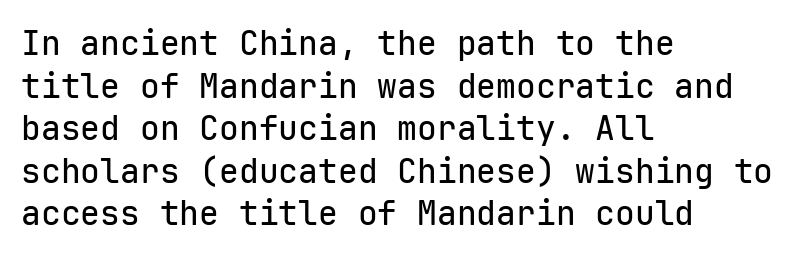
Q: Is the text italic (slanted)? A: No, it is upright.
Q: Is the typeface a serif or a sans-serif typeface? A: Sans-serif.
Q: Is the text underlined? A: No.
Q: How is the paragraph aligned? A: Left-aligned.
Q: Is the spacing between letters normal or unusually wide? A: Normal.
Q: Is the spacing between lines tight, normal or loose? A: Normal.
Q: Width (condensed, normal, or wide)? A: Normal.
Q: Stroke contrast? A: Low.
Q: x-height? A: Medium.
Q: Monospaced? A: Yes.
